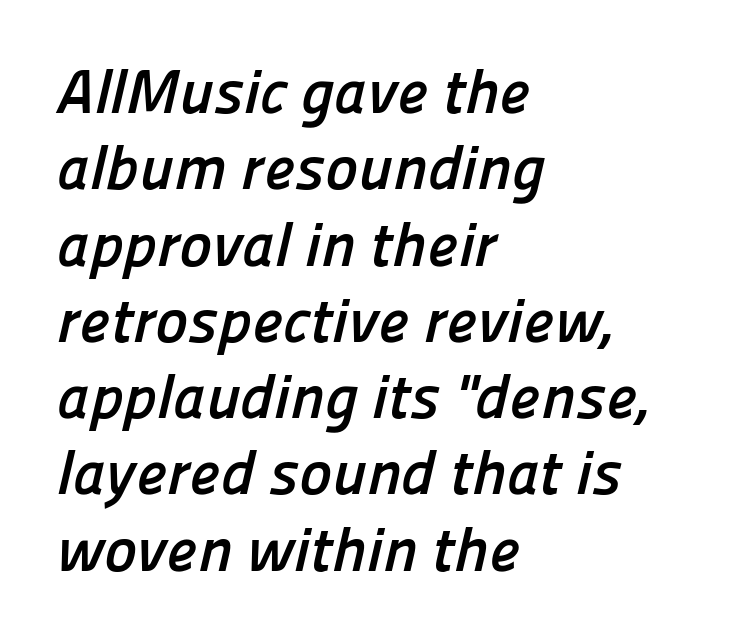
Q: Is the text bold? A: Yes.
Q: Is the typeface a serif or a sans-serif typeface? A: Sans-serif.
Q: Is the text underlined? A: No.
Q: How is the paragraph aligned? A: Left-aligned.
Q: Is the spacing between letters normal or unusually wide? A: Normal.
Q: Width (condensed, normal, or wide)? A: Normal.
Q: Stroke contrast? A: Low.
Q: x-height? A: Medium.
Q: Monospaced? A: No.
